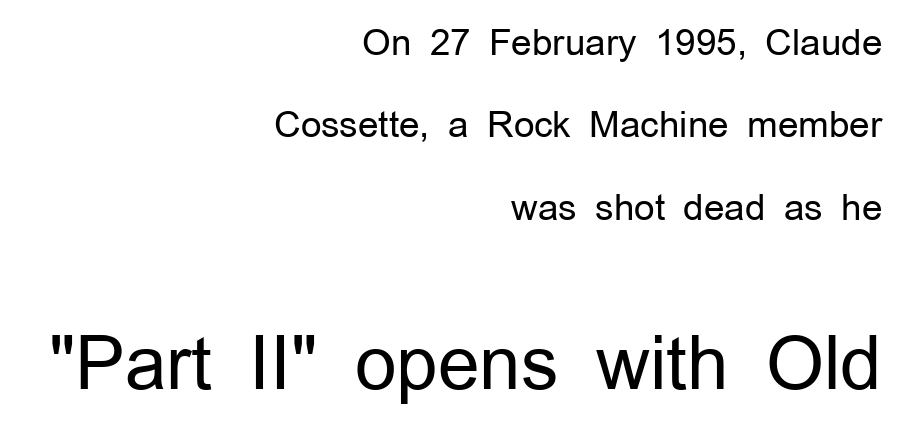
The image shows 73 px regular-weight sans-serif type, upright; set right-aligned, loose line spacing (2.29x), normal letter spacing, not underlined; the second (bottom) block is 2.03x larger; low stroke contrast and a medium x-height.
